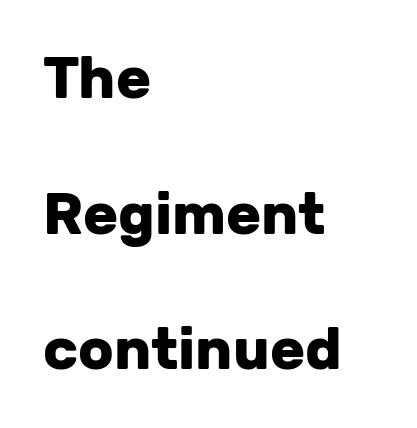
The image shows 58 px heavy sans-serif type, upright; set left-aligned, loose line spacing (2.34x), normal letter spacing, not underlined; low stroke contrast and a medium x-height.
